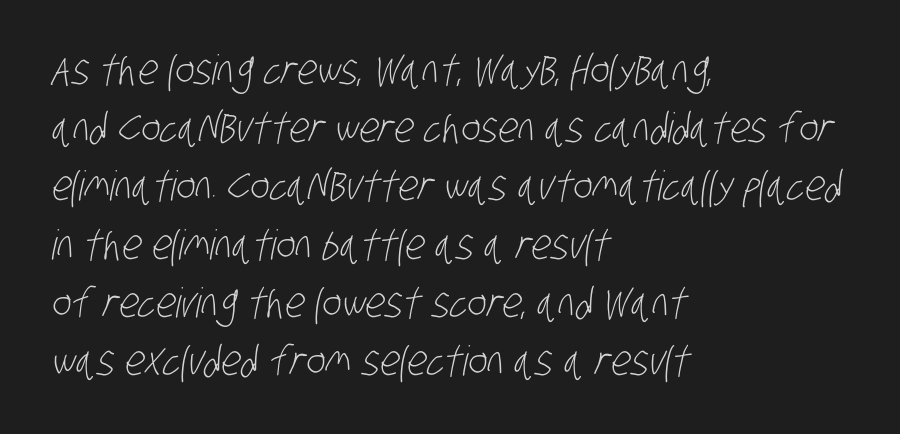
Q: Is the text bold? A: No.
Q: Is the typeface a serif or a sans-serif typeface? A: Sans-serif.
Q: Is the text underlined? A: No.
Q: How is the paragraph aligned? A: Left-aligned.
Q: Is the spacing between letters normal or unusually wide? A: Normal.
Q: Is the spacing between lines tight, normal or loose? A: Normal.
Q: Width (condensed, normal, or wide)? A: Condensed.
Q: Stroke contrast? A: Low.
Q: x-height? A: Large.
Q: Monospaced? A: No.
